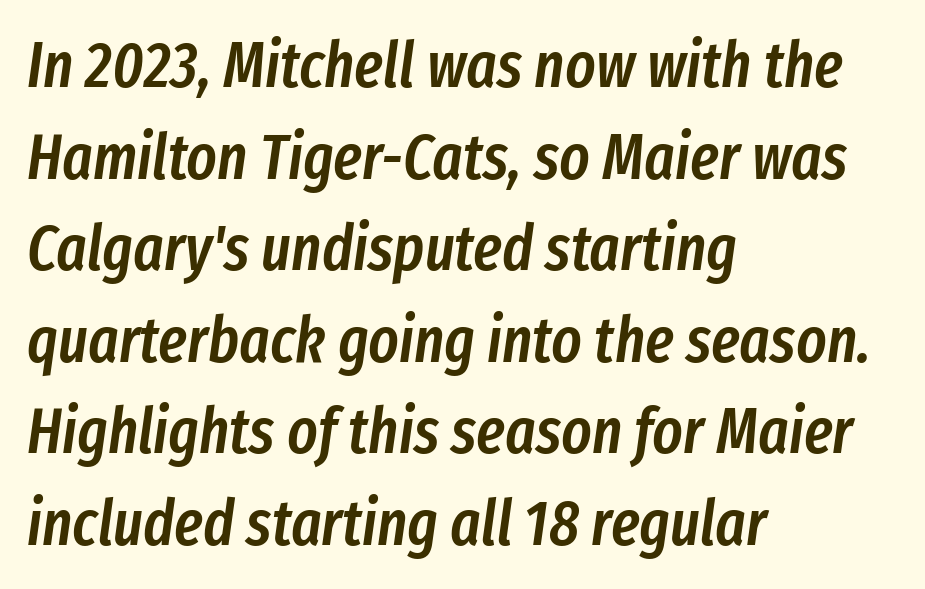
The image shows 64 px semibold, condensed type, italic (leaning right); set left-aligned, normal line spacing (1.43x), normal letter spacing, not underlined; low stroke contrast and a medium x-height.
